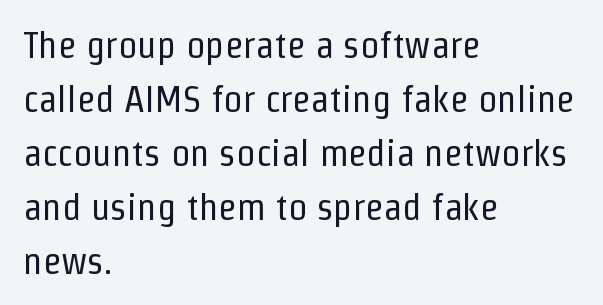
The image shows 38 px regular-weight, condensed sans-serif type, upright; set left-aligned, normal line spacing (1.42x), normal letter spacing, not underlined; low stroke contrast and a medium x-height.
